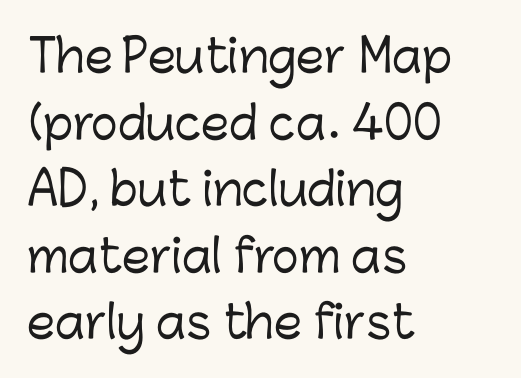
{"serif": "no", "italic": "no", "width": "normal", "stroke_contrast": "low", "x_height": "medium", "monospaced": "no", "underline": "no", "align": "left", "line_spacing": "normal", "line_spacing_ratio": 1.48, "letter_spacing": "normal", "letter_spacing_em": 0.0, "glyph_px": 45}
